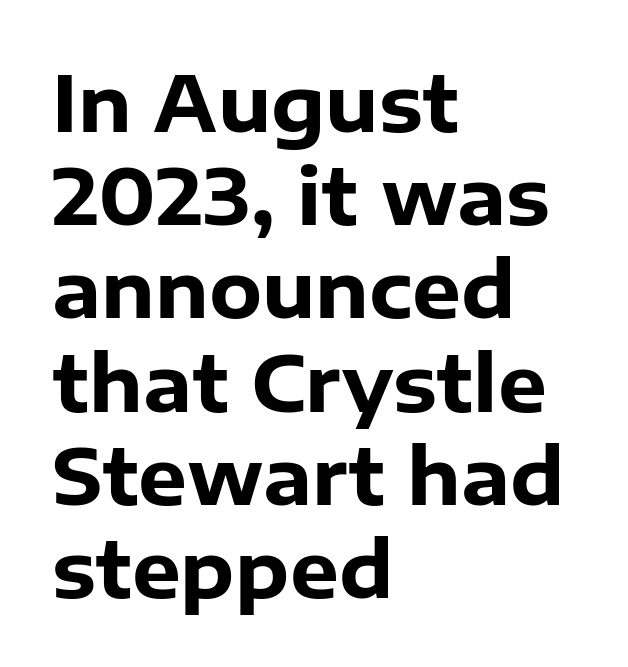
The image shows 77 px heavy sans-serif type, upright; set left-aligned, line spacing 1.21x, normal letter spacing, not underlined; low stroke contrast and a medium x-height.
